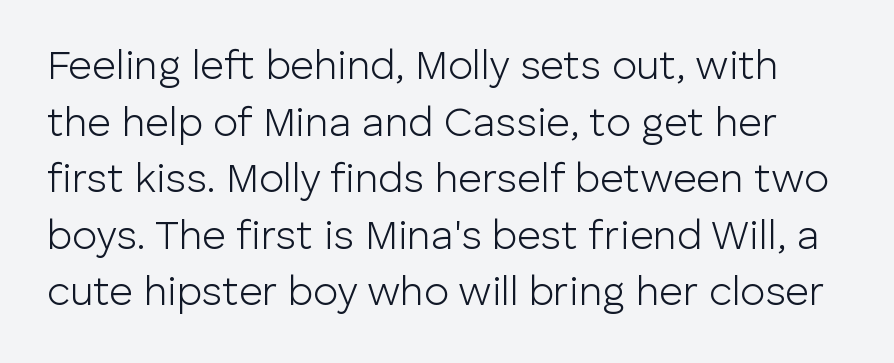
The image shows 41 px light sans-serif type, upright; set normal line spacing (1.38x), normal letter spacing, not underlined; low stroke contrast and a medium x-height.
